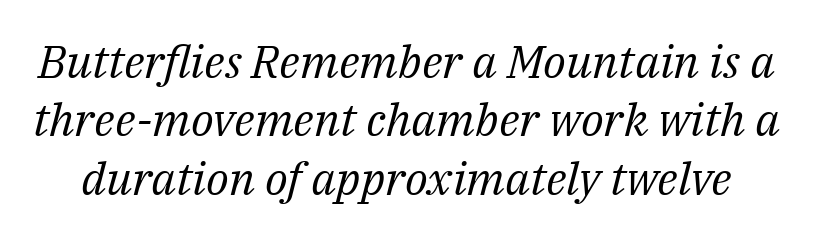
Q: Is the text bold? A: No.
Q: Is the text italic (slanted)? A: Yes, it leans right by about 14 degrees.
Q: Is the typeface a serif or a sans-serif typeface? A: Serif.
Q: Is the text underlined? A: No.
Q: Is the spacing between letters normal or unusually wide? A: Normal.
Q: Is the spacing between lines tight, normal or loose? A: Normal.
Q: Width (condensed, normal, or wide)? A: Normal.
Q: Stroke contrast? A: Medium.
Q: x-height? A: Medium.
Q: Monospaced? A: No.
